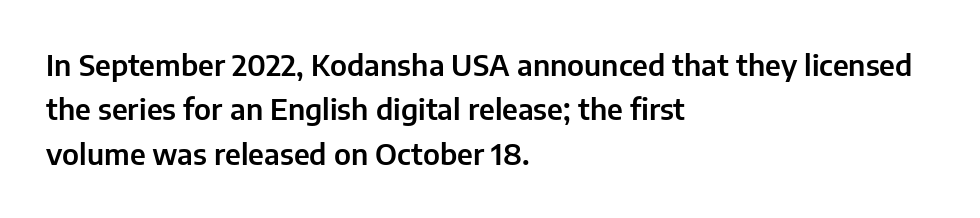
The image shows 29 px sans-serif type, upright; set left-aligned, normal line spacing (1.53x), normal letter spacing, not underlined; low stroke contrast and a medium x-height.
